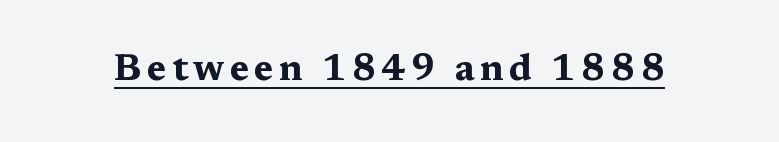
The image shows 37 px bold, wide serif type, upright; set underlined; medium stroke contrast and a medium x-height.
